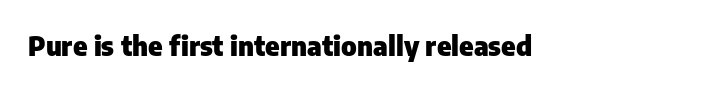
Q: Is the text bold? A: Yes.
Q: Is the text italic (slanted)? A: No, it is upright.
Q: Is the text underlined? A: No.
Q: Is the spacing between letters normal or unusually wide? A: Normal.
